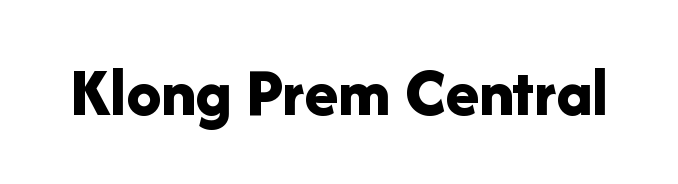
The type sits square on the baseline with zero lean. The sample has been set heavy, in full bold. These lines are rendered in a variable-pitch font. Font category for this specimen: sans-serif. Clear beneath every line of the passage. The letterforms sit shoulder to shoulder at normal distance.
